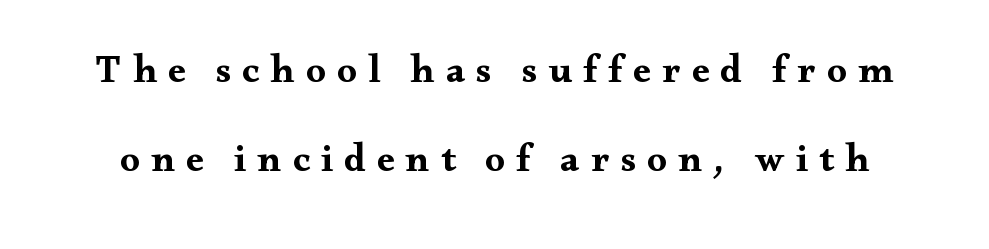
Q: Is the text bold? A: Yes.
Q: Is the text italic (slanted)? A: No, it is upright.
Q: Is the typeface a serif or a sans-serif typeface? A: Serif.
Q: Is the text underlined? A: No.
Q: Is the spacing between letters normal or unusually wide? A: Unusually wide.
Q: Is the spacing between lines tight, normal or loose? A: Loose.
Q: Width (condensed, normal, or wide)? A: Wide.
Q: Stroke contrast? A: Medium.
Q: x-height? A: Small.
Q: Monospaced? A: No.
